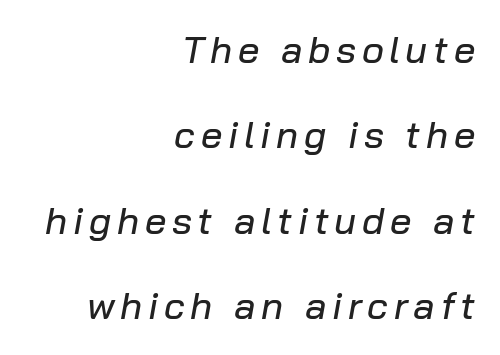
The image shows 38 px text type, italic (leaning right); set right-aligned, loose line spacing (2.25x), not underlined; low stroke contrast and a medium x-height.
